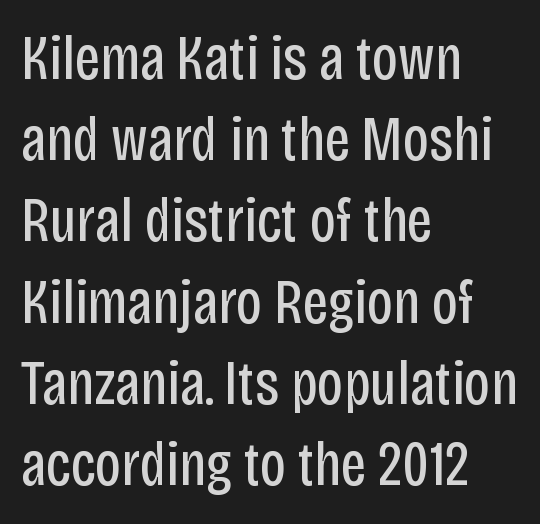
The image shows 62 px regular-weight, condensed sans-serif type, upright; set left-aligned, normal line spacing (1.31x), normal letter spacing, not underlined; low stroke contrast and a large x-height.
